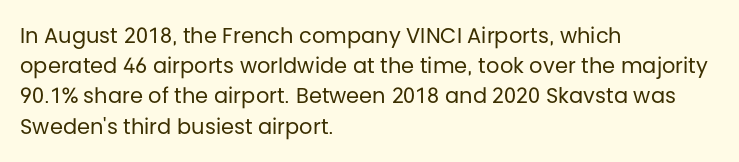
Q: Is the text bold? A: No.
Q: Is the text italic (slanted)? A: No, it is upright.
Q: Is the text underlined? A: No.
Q: How is the paragraph aligned? A: Left-aligned.
Q: Is the spacing between letters normal or unusually wide? A: Normal.
Q: Is the spacing between lines tight, normal or loose? A: Normal.
